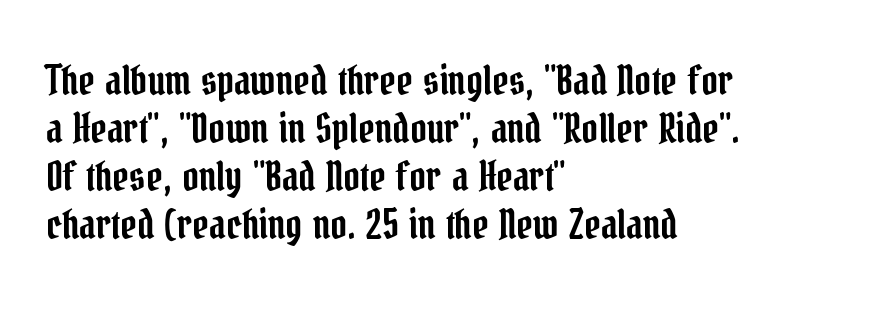
Quick note: not italic, upright. Is this a sans? No — the strokes have serifs. Plain, unruled lines of type. Think of a printed novel: that variable character pitch is what you see here. Does the copy run flush right? No — it runs flush left.
